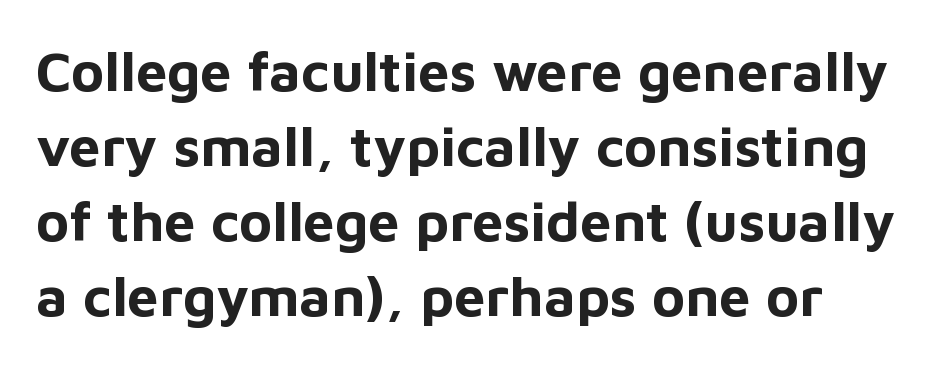
Q: Is the text bold? A: Yes.
Q: Is the text italic (slanted)? A: No, it is upright.
Q: Is the typeface a serif or a sans-serif typeface? A: Sans-serif.
Q: Is the text underlined? A: No.
Q: Is the spacing between letters normal or unusually wide? A: Normal.
Q: Is the spacing between lines tight, normal or loose? A: Normal.
Q: Width (condensed, normal, or wide)? A: Normal.
Q: Stroke contrast? A: Low.
Q: x-height? A: Medium.
Q: Monospaced? A: No.
